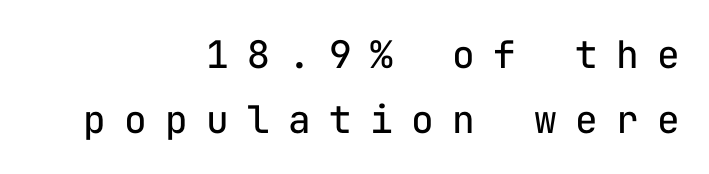
Q: Is the text bold? A: No.
Q: Is the text italic (slanted)? A: No, it is upright.
Q: Is the typeface a serif or a sans-serif typeface? A: Sans-serif.
Q: Is the text underlined? A: No.
Q: How is the paragraph aligned? A: Right-aligned.
Q: Is the spacing between letters normal or unusually wide? A: Unusually wide.
Q: Is the spacing between lines tight, normal or loose? A: Normal.
Q: Width (condensed, normal, or wide)? A: Normal.
Q: Stroke contrast? A: Low.
Q: x-height? A: Medium.
Q: Monospaced? A: Yes.
